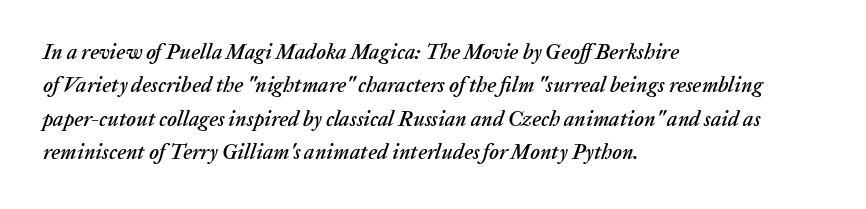
The image shows 21 px text type, italic (leaning right); set left-aligned, normal line spacing (1.59x), normal letter spacing, not underlined.
